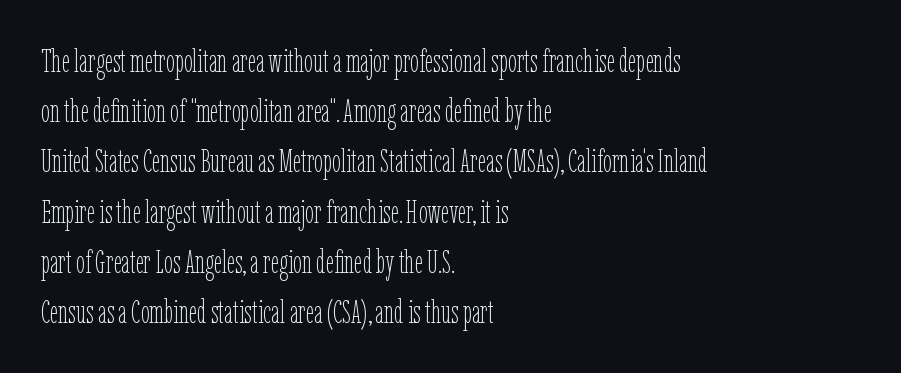
{"italic": "no", "bold": "no", "weight": "thin", "width": "condensed", "stroke_contrast": "low", "x_height": "medium", "monospaced": "no", "underline": "no", "align": "left", "line_spacing": "normal", "line_spacing_ratio": 1.57, "letter_spacing": "normal", "letter_spacing_em": 0.0, "glyph_px": 32}
